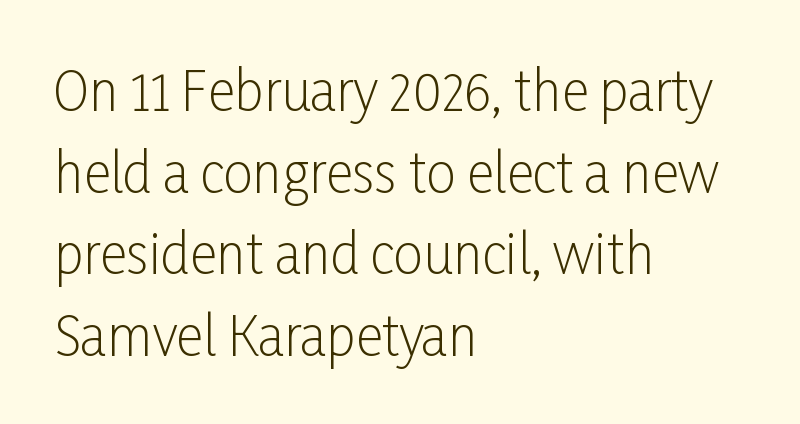
Q: Is the text bold? A: No.
Q: Is the text italic (slanted)? A: No, it is upright.
Q: Is the typeface a serif or a sans-serif typeface? A: Sans-serif.
Q: Is the text underlined? A: No.
Q: How is the paragraph aligned? A: Left-aligned.
Q: Is the spacing between letters normal or unusually wide? A: Normal.
Q: Is the spacing between lines tight, normal or loose? A: Normal.
Q: Width (condensed, normal, or wide)? A: Condensed.
Q: Stroke contrast? A: Low.
Q: x-height? A: Medium.
Q: Monospaced? A: No.
